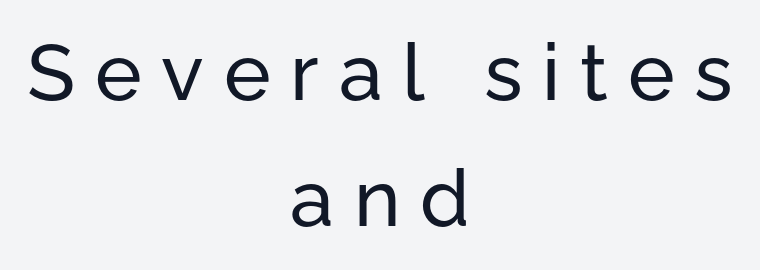
{"serif": "no", "italic": "no", "width": "normal", "stroke_contrast": "low", "x_height": "medium", "monospaced": "no", "underline": "no", "align": "center", "line_spacing": "normal", "line_spacing_ratio": 1.59, "letter_spacing": "wide", "letter_spacing_em": 0.25, "glyph_px": 79}
